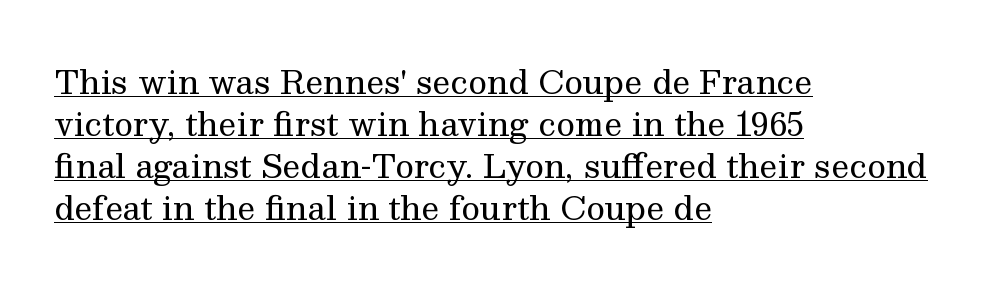
Regular leading. This is serif lettering, the kind often seen in printed books. Tall strokes in this sample are plumb rather than angled. The passage shown is not bold in any degree. Each line starts at the same left margin while the right side varies. There is no visible air inserted between adjacent glyphs.
